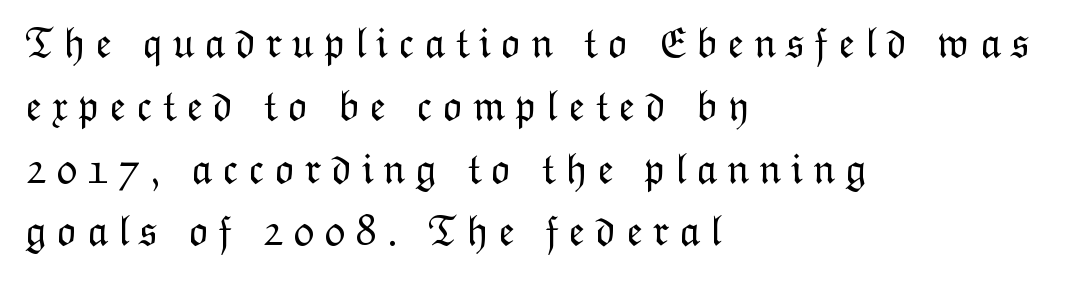
{"italic": "no", "bold": "no", "weight": "light", "width": "normal", "stroke_contrast": "low", "x_height": "medium", "monospaced": "no", "underline": "no", "align": "left", "line_spacing": "normal", "line_spacing_ratio": 1.46, "letter_spacing": "wide", "letter_spacing_em": 0.22, "glyph_px": 43}
